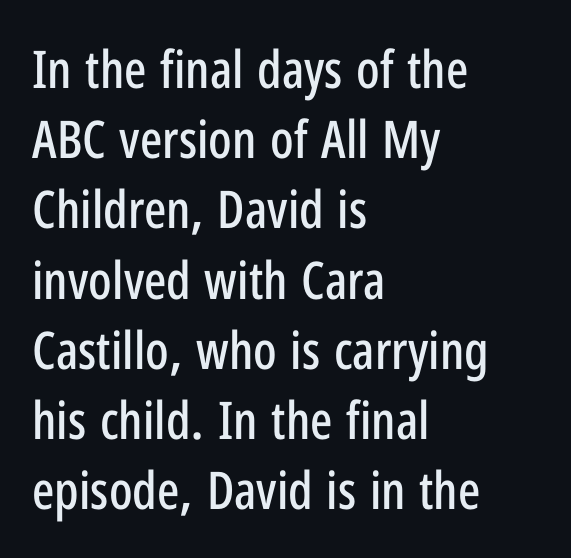
Q: Is the text italic (slanted)? A: No, it is upright.
Q: Is the typeface a serif or a sans-serif typeface? A: Sans-serif.
Q: Is the text underlined? A: No.
Q: How is the paragraph aligned? A: Left-aligned.
Q: Is the spacing between letters normal or unusually wide? A: Normal.
Q: Is the spacing between lines tight, normal or loose? A: Normal.
Q: Width (condensed, normal, or wide)? A: Condensed.
Q: Stroke contrast? A: Low.
Q: x-height? A: Medium.
Q: Monospaced? A: No.
